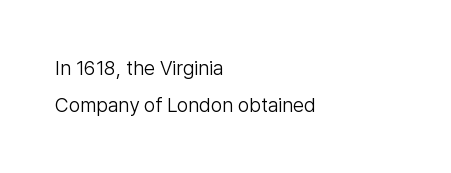
{"italic": "no", "bold": "no", "underline": "no", "align": "left", "line_spacing_ratio": 1.86, "letter_spacing": "normal", "letter_spacing_em": 0.0, "glyph_px": 20}
